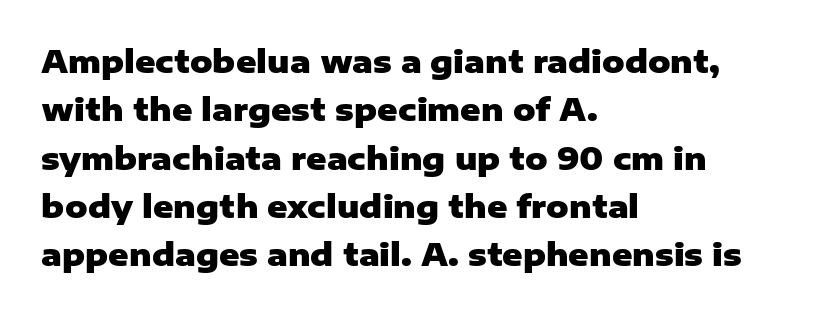
{"serif": "no", "italic": "no", "bold": "yes", "weight": "heavy", "width": "normal", "stroke_contrast": "low", "x_height": "medium", "monospaced": "no", "underline": "no", "align": "left", "line_spacing": "normal", "line_spacing_ratio": 1.56, "letter_spacing": "normal", "letter_spacing_em": 0.0, "glyph_px": 31}
